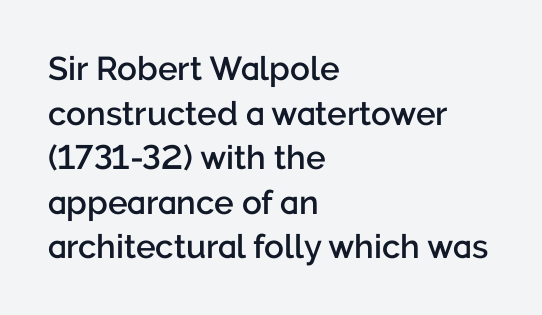
Q: Is the text bold? A: Semi-bold.
Q: Is the text italic (slanted)? A: No, it is upright.
Q: Is the typeface a serif or a sans-serif typeface? A: Sans-serif.
Q: Is the text underlined? A: No.
Q: How is the paragraph aligned? A: Left-aligned.
Q: Is the spacing between letters normal or unusually wide? A: Normal.
Q: Is the spacing between lines tight, normal or loose? A: Normal.
Q: Width (condensed, normal, or wide)? A: Normal.
Q: Stroke contrast? A: Low.
Q: x-height? A: Medium.
Q: Monospaced? A: No.
